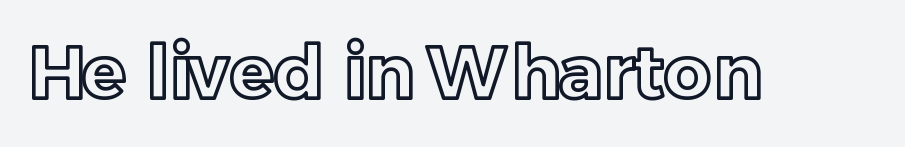
{"italic": "no", "width": "normal", "x_height": "medium", "monospaced": "no", "underline": "no", "letter_spacing": "normal", "letter_spacing_em": 0.0, "glyph_px": 73}
